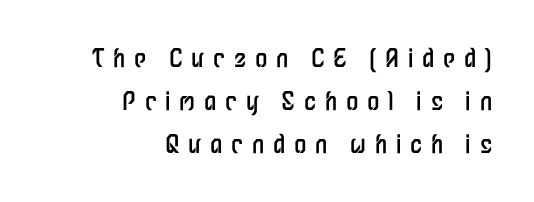
Look at the tracking — it's clearly loosened, letters drifting apart. Italic? Not at all — the glyphs are vertical. Reading down the block, your eye finds every line finishing at a fixed right position. Caption: face not bold, strokes unweighted. Nobody drew a line under any word here.
